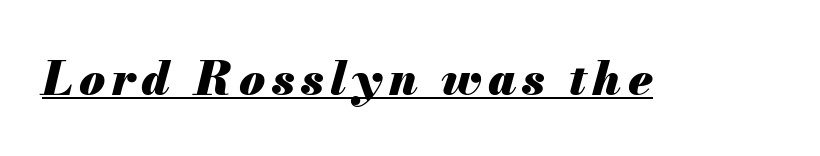
Descenders here cross a horizontal rule under the line. Spacing verdict: proportional, widths tailored to each character. This is oblique type, the kind used for emphasis or titles. Heft: maximum for text — a bold.
